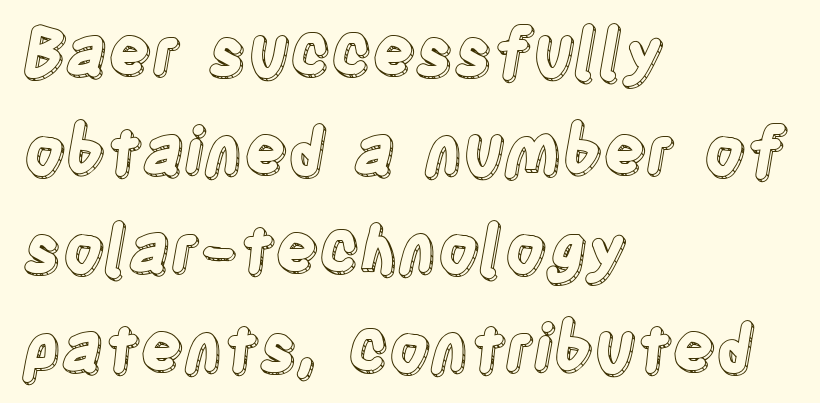
Layout note: lines flush left. Horizontal bands of white between lines are of average thickness. The passage shown is not underscored anywhere. The letterforms sit shoulder to shoulder at normal distance. The face used here is proportionally spaced, like ordinary book or web type.
